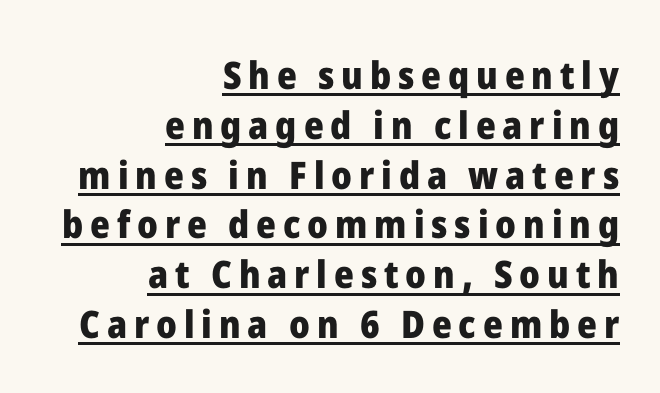
Serif or sans? Sans — the stroke terminals are bare. Does a line run under the words? Yes, clearly. Compared with an ordinary text face, these strokes are far heavier — a full bold. Each new line begins a customary step beneath the previous one.
